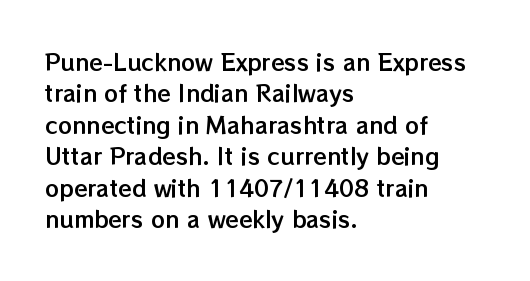
Quick note: underline off. Interline gaps are of average width in this sample. Notice how the stems are strictly vertical — no italics here. How are the letters spaced? Ordinarily, with no added tracking. The lines are quadded left.
